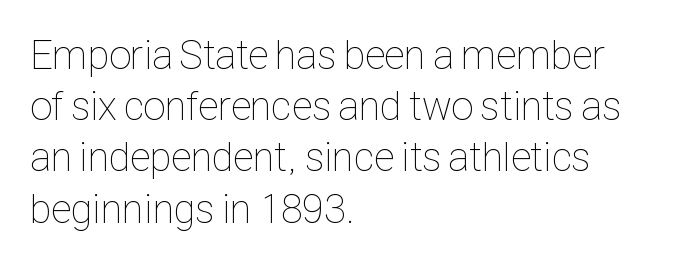
In terms of letterspacing, this is plain default setting. You could not count columns in this text — the font is proportionally spaced. The text block is weighted toward the left margin, trailing off unevenly rightward. In terms of leading, this rendering sits right in the middle. Quick note: not italic, upright. Honestly, there is no underline to notice here at all.
